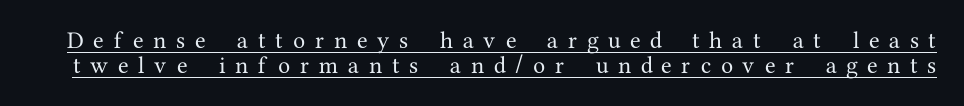
Q: Is the text italic (slanted)? A: No, it is upright.
Q: Is the text underlined? A: Yes.
Q: Is the spacing between letters normal or unusually wide? A: Unusually wide.
Q: Is the spacing between lines tight, normal or loose? A: Tight.
